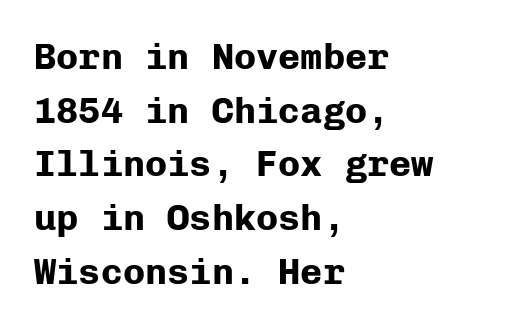
When letters stand straight like this, we call the style roman or upright. Do the characters align in a grid? Yes, the font is monospaced. The rendering uses a bold face; every stroke is thick and dark. Students, note that the glyphs here touch the page at normal intervals.
